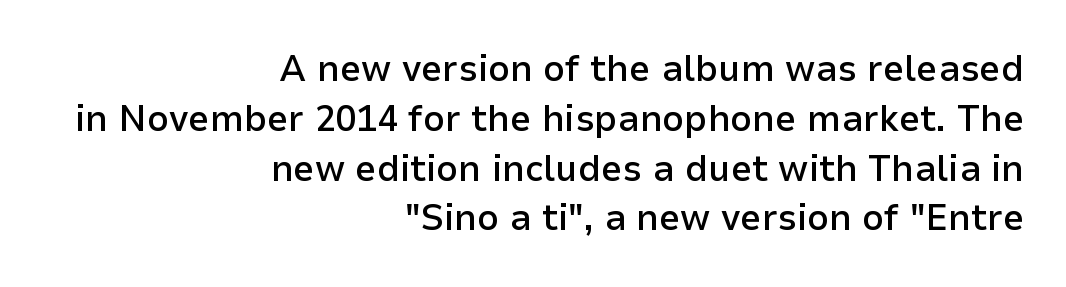
Look at the stroke-to-counter ratio: somewhat heavy, a semibold. A roman cut, with each character standing at attention. The line texture is even and compact thanks to regular tracking. Look at the bottom of the vertical strokes: they stop flat, with no serifs. The passage shown is typed in a proportional face where columns would drift. Typeset ragged left — the right edge is the straight one.
